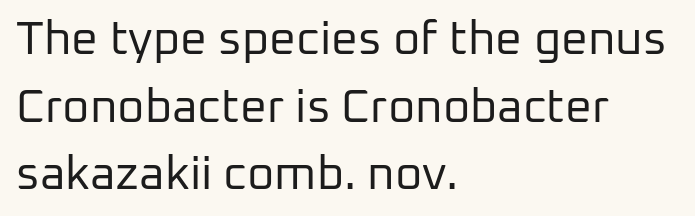
Counters stay open thanks to moderate or lighter strokes. Where is the straight margin? On the left. Descenders are the only things crossing below the line. The passage shown is typeset with a sans-serif family. A typesetter would call this zero additional tracking.
